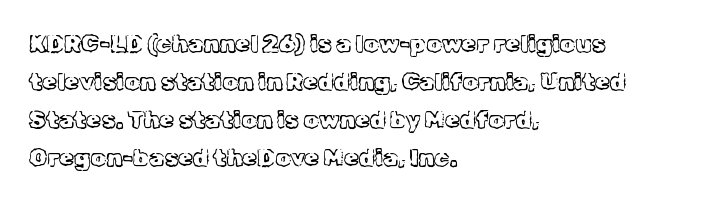
The image shows 24 px text type, upright; set left-aligned, normal line spacing (1.58x), normal letter spacing, not underlined.
